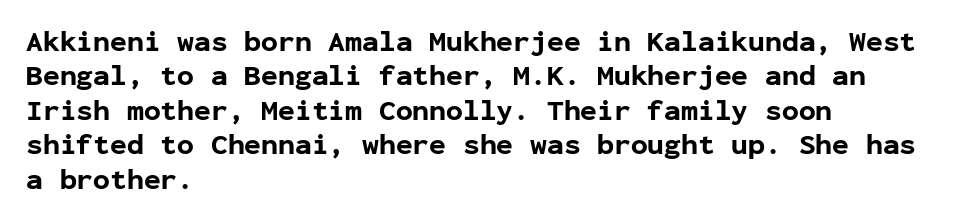
Tracking value appears to be zero — textbook default spacing. Reading down the block, your eye returns to a fixed left position each line. Observe the absence of serifs on each vertical stroke in this sample. The letters march in equal steps, a hallmark of fixed-pitch type. The typesetting leans heavy: a genuine bold.
